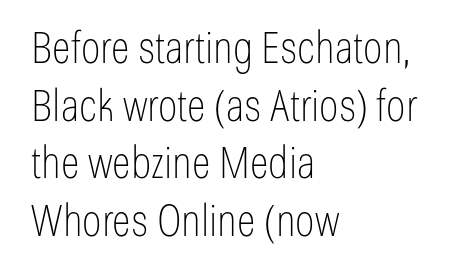
The image shows 44 px thin, condensed sans-serif type, upright; set left-aligned, normal line spacing (1.31x), normal letter spacing, not underlined; low stroke contrast and a medium x-height.
